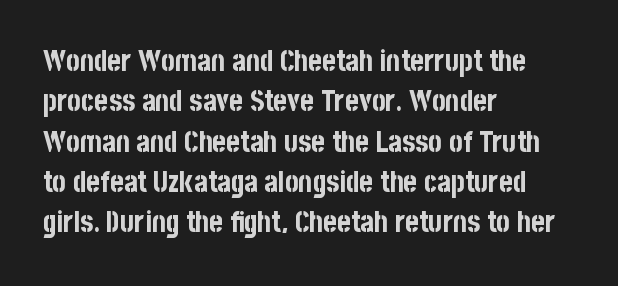
The image shows 29 px bold, condensed sans-serif type, upright; set left-aligned, normal line spacing (1.39x), normal letter spacing, not underlined; low stroke contrast and a large x-height.
